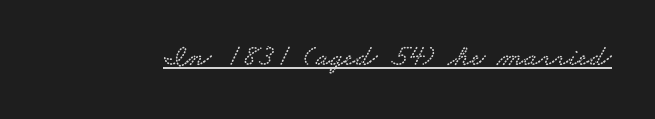
Glance below the letters and you will spot a drawn line. Note the varied advance widths — an 'i' is clearly narrower than an 'm'. The passage shown has conventional tracking throughout.
